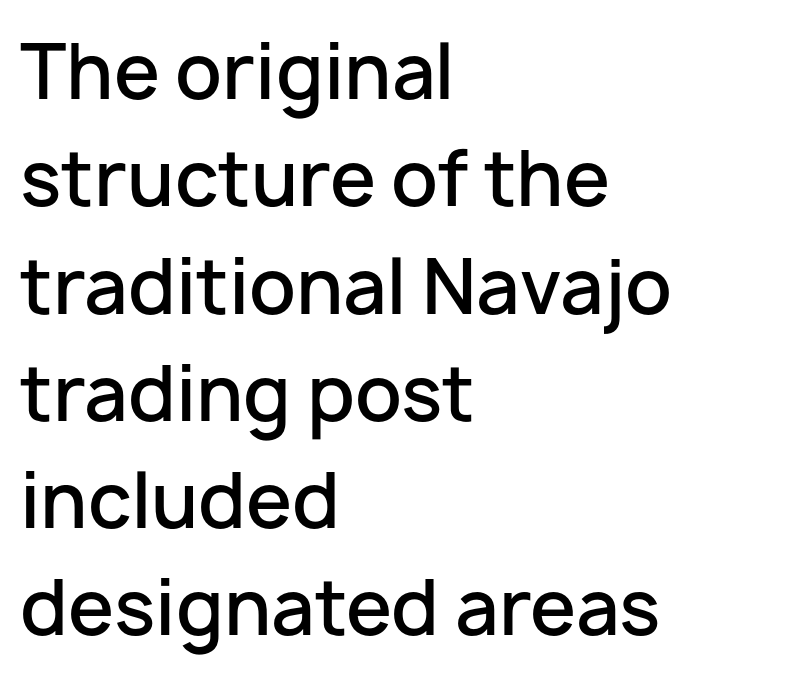
Layout note: lines flush left. Character widths vary here, with narrow letters taking less room than wide ones. I'd call this a sans setting — the letters go barefoot. The face used here is rendered with its standard letterfit. Normally led — the rows are evenly, conventionally spaced. Its strokes are somewhat broadened, the hallmark of semibold type.
